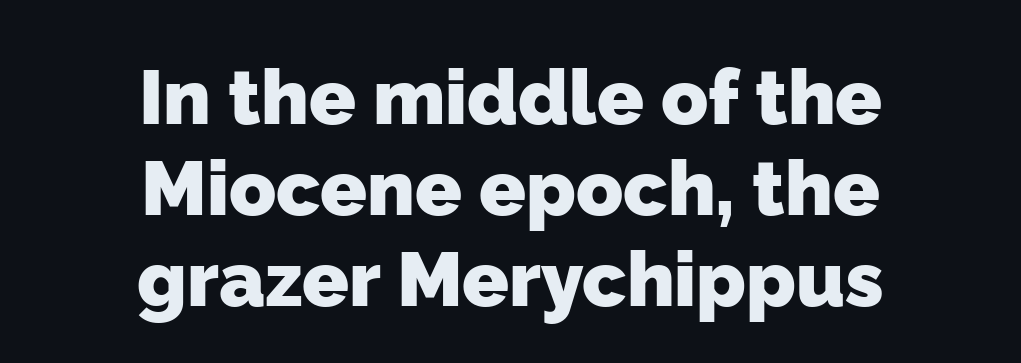
The image shows 77 px heavy sans-serif type; set centered, line spacing 1.18x, normal letter spacing, not underlined; low stroke contrast and a medium x-height.
